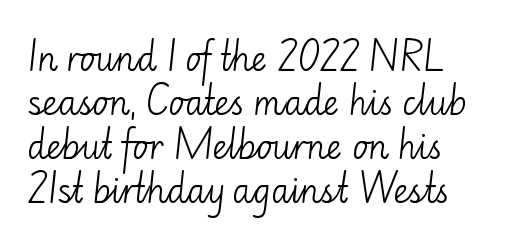
The image shows 33 px light sans-serif type; set left-aligned, normal line spacing (1.33x), normal letter spacing, not underlined; low stroke contrast and a small x-height.
